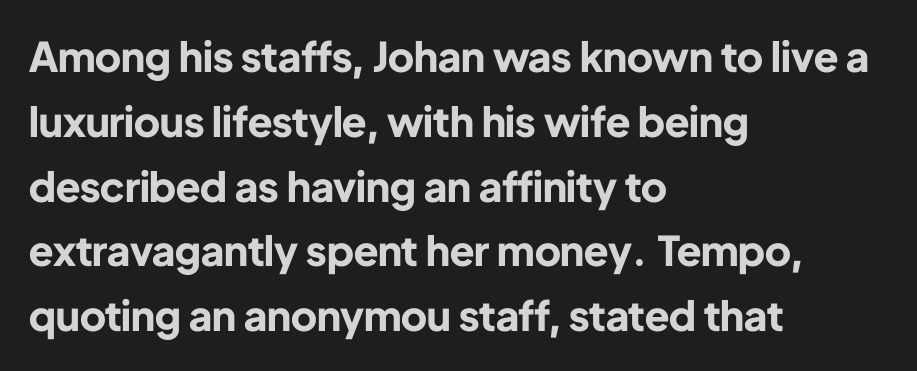
This rendering features lettering with no underline. Here the designer chose a conventional face with non-uniform glyph widths. The letterforms sit shoulder to shoulder at normal distance. The passage is arranged the way most books set body copy — flush left.
